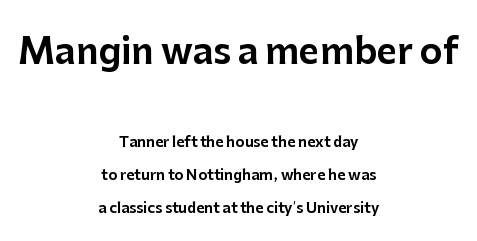
The text was rendered using a sans face with plain stroke endings. This layout puts the oversized block above and the modest block below. Leading is clearly above the norm, producing a sparse column. The specimen reads as upright at a glance. Spacing verdict: proportional, widths tailored to each character. Both edges are ragged and mirror each other, which tells us the setting is centered.
